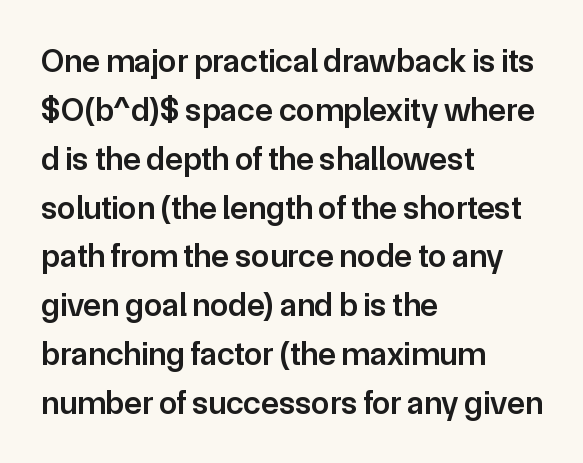
Q: Is the text bold? A: Semi-bold.
Q: Is the text italic (slanted)? A: No, it is upright.
Q: Is the typeface a serif or a sans-serif typeface? A: Sans-serif.
Q: Is the text underlined? A: No.
Q: How is the paragraph aligned? A: Left-aligned.
Q: Is the spacing between letters normal or unusually wide? A: Normal.
Q: Is the spacing between lines tight, normal or loose? A: Normal.
Q: Width (condensed, normal, or wide)? A: Normal.
Q: Stroke contrast? A: Low.
Q: x-height? A: Medium.
Q: Monospaced? A: No.
